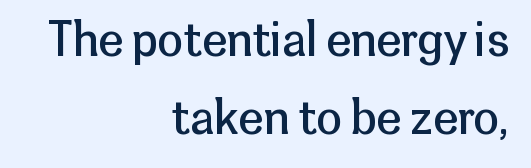
{"serif": "no", "italic": "no", "bold": "no", "weight": "regular", "width": "normal", "stroke_contrast": "low", "x_height": "medium", "monospaced": "no", "underline": "no", "align": "right", "line_spacing": "normal", "line_spacing_ratio": 1.7, "letter_spacing": "normal", "letter_spacing_em": 0.0, "glyph_px": 46}
